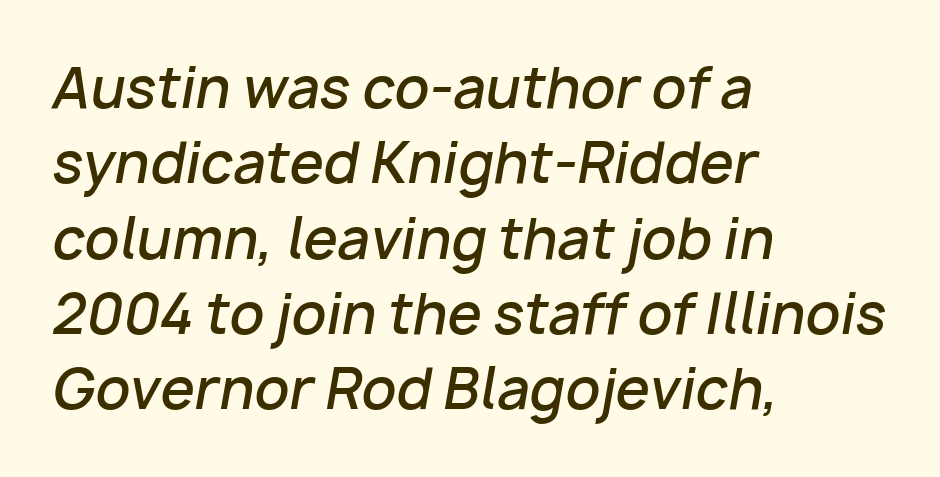
Is the block centered? No — it sits flush against the left margin. It's the slanting kind of type. The characters look somewhat weighty, a semibold short of true bold. The passage shown is typed in a proportional face where columns would drift. How are the letters spaced? Ordinarily, with no added tracking. Just letters on the line, the space beneath them empty.
